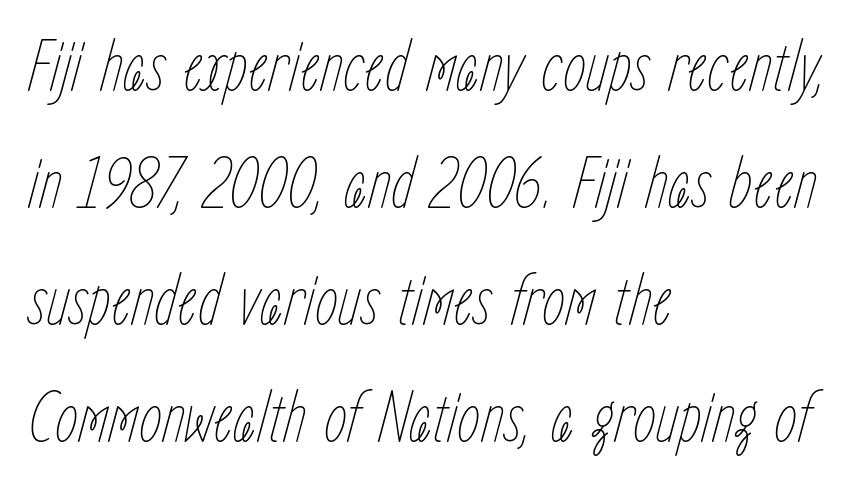
Interline gaps are of average width in this sample. These lines are rendered in a variable-pitch font. Check the space under the baseline: it is left empty. In terms of posture, this sample is oblique. The letters sit at their default tracking, neither squeezed nor spread. The lines in this sample share a left origin and differ only in where they stop.
